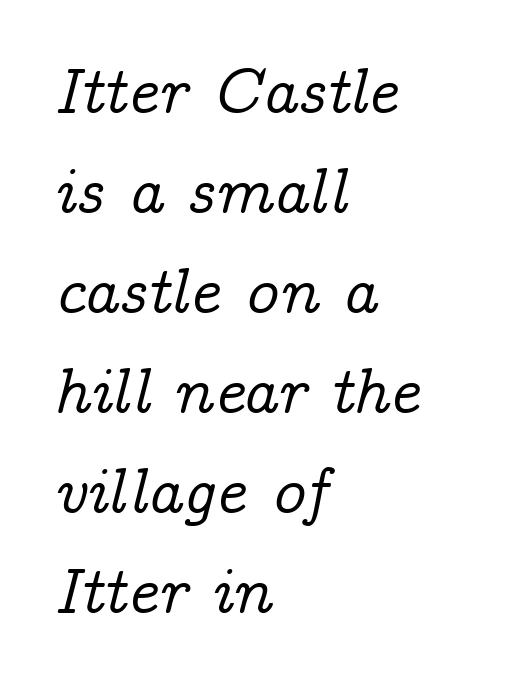
{"serif": "yes", "italic": "yes", "lean": "right", "slant_degrees": 14, "width": "normal", "stroke_contrast": "low", "x_height": "medium", "monospaced": "no", "underline": "no", "align": "left", "line_spacing": "normal", "line_spacing_ratio": 1.54, "letter_spacing": "normal", "letter_spacing_em": 0.0, "glyph_px": 65}
